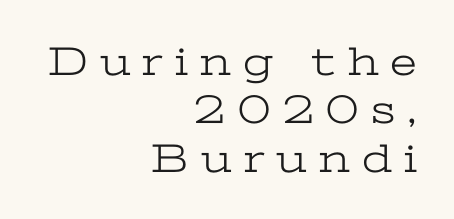
The image shows 41 px light, wide serif type, upright; set right-aligned, line spacing 1.18x, unusually wide letter spacing (+0.29 em), not underlined; low stroke contrast and a medium x-height.
